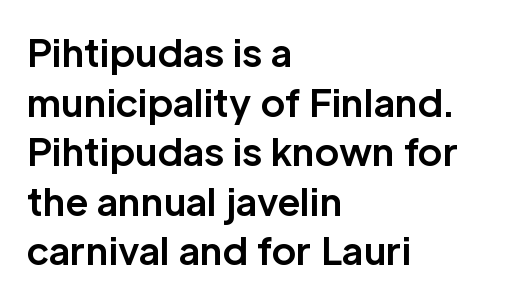
A normal amount of white space separates one row of letters from the next. The strip under each line holds only bare page. The lettering stays uniformly vertical, giving the passage a roman look. A typesetter would call this zero additional tracking. A typesetter would call this proportional, since set widths differ per character.
